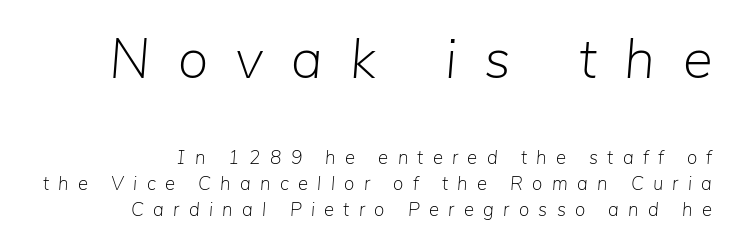
Q: Is the text bold? A: No.
Q: Is the text italic (slanted)? A: Yes, it leans right by about 5 degrees.
Q: Is the text underlined? A: No.
Q: How is the paragraph aligned? A: Right-aligned.
Q: Is the spacing between letters normal or unusually wide? A: Unusually wide.
Q: Is the spacing between lines tight, normal or loose? A: Normal.
Q: Which block of text is set in a larger size, the first (top) or the second (bottom)? A: The first (top) one.
Q: Width (condensed, normal, or wide)? A: Normal.
Q: Stroke contrast? A: Low.
Q: x-height? A: Medium.
Q: Monospaced? A: No.
